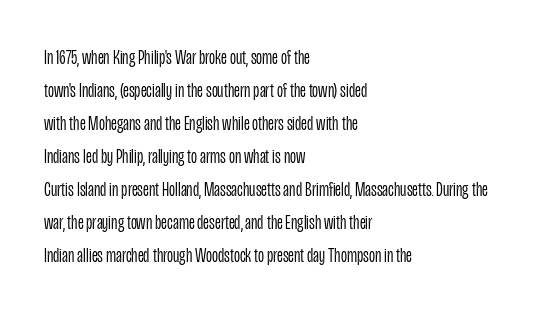
{"italic": "no", "bold": "no", "underline": "no", "align": "left", "line_spacing": "normal", "line_spacing_ratio": 1.57, "letter_spacing": "normal", "letter_spacing_em": 0.0, "glyph_px": 21}
